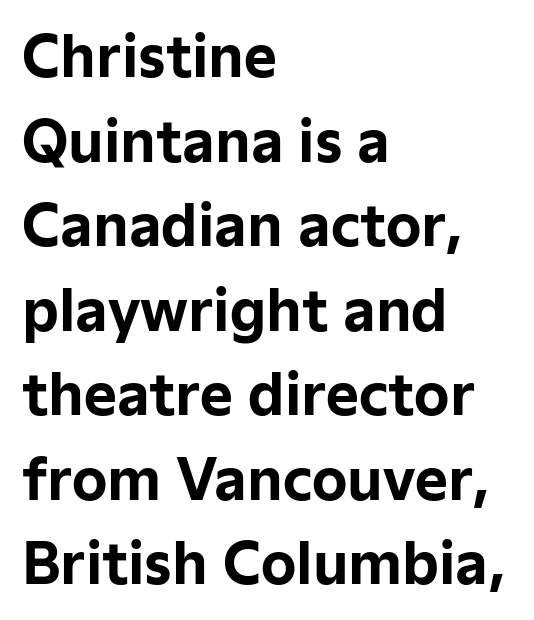
Q: Is the text bold? A: Yes.
Q: Is the text italic (slanted)? A: No, it is upright.
Q: Is the typeface a serif or a sans-serif typeface? A: Sans-serif.
Q: Is the text underlined? A: No.
Q: How is the paragraph aligned? A: Left-aligned.
Q: Is the spacing between letters normal or unusually wide? A: Normal.
Q: Is the spacing between lines tight, normal or loose? A: Normal.
Q: Width (condensed, normal, or wide)? A: Normal.
Q: Stroke contrast? A: Low.
Q: x-height? A: Medium.
Q: Monospaced? A: No.
